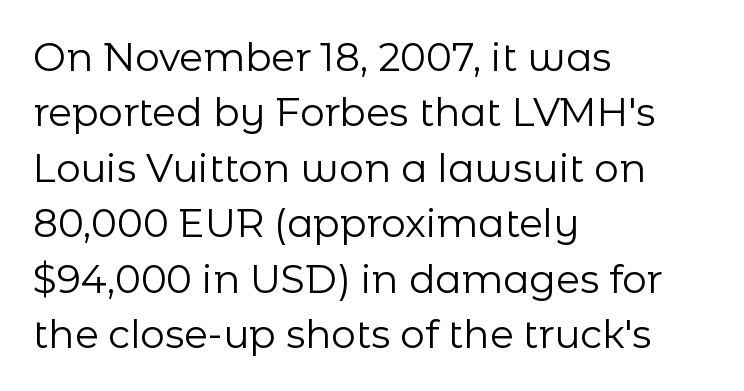
Q: Is the text bold? A: No.
Q: Is the text italic (slanted)? A: No, it is upright.
Q: Is the typeface a serif or a sans-serif typeface? A: Sans-serif.
Q: Is the text underlined? A: No.
Q: How is the paragraph aligned? A: Left-aligned.
Q: Is the spacing between letters normal or unusually wide? A: Normal.
Q: Is the spacing between lines tight, normal or loose? A: Normal.
Q: Width (condensed, normal, or wide)? A: Normal.
Q: Stroke contrast? A: Low.
Q: x-height? A: Medium.
Q: Monospaced? A: No.
